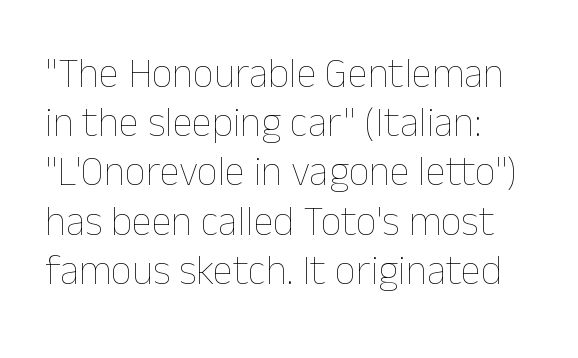
The image shows 41 px thin type, upright; set left-aligned, line spacing 1.2x, normal letter spacing, not underlined; low stroke contrast and a medium x-height.
